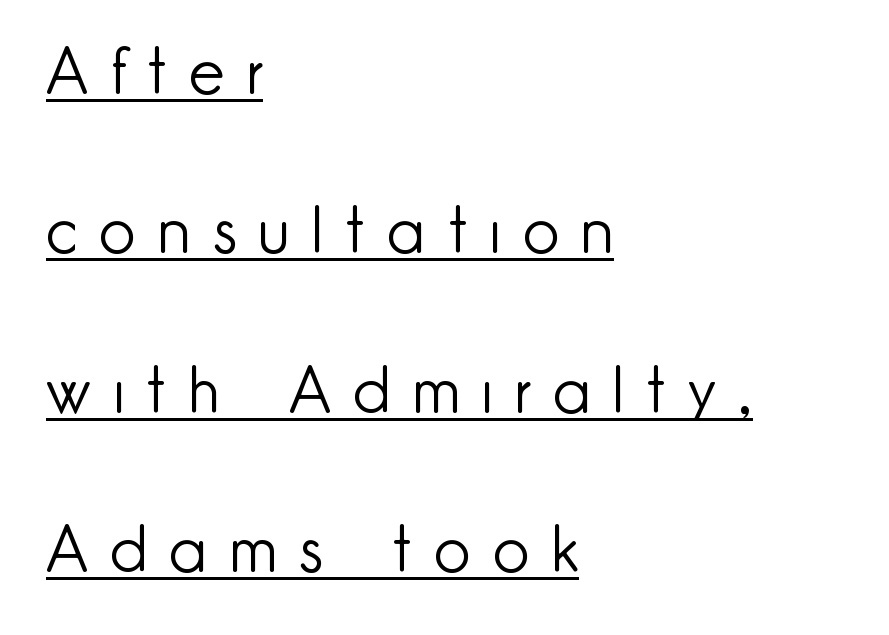
The image shows 64 px light sans-serif type, upright; set left-aligned, loose line spacing (2.49x), unusually wide letter spacing (+0.35 em), underlined; low stroke contrast and a small x-height.
